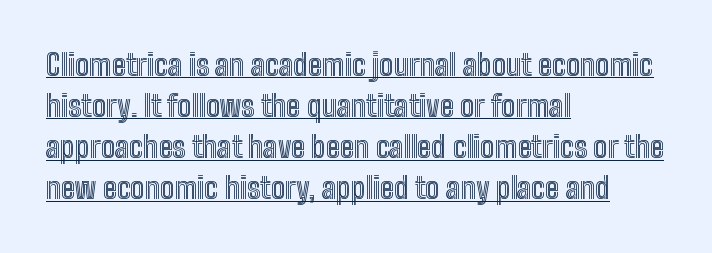
The image shows 30 px condensed type, upright; set left-aligned, normal line spacing (1.37x), normal letter spacing, underlined; a medium x-height.
